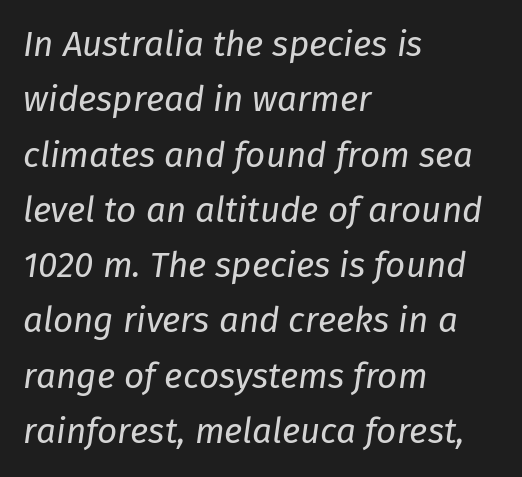
The image shows 35 px regular-weight type, italic (leaning right); set left-aligned, normal line spacing (1.58x), normal letter spacing, not underlined; low stroke contrast and a medium x-height.
